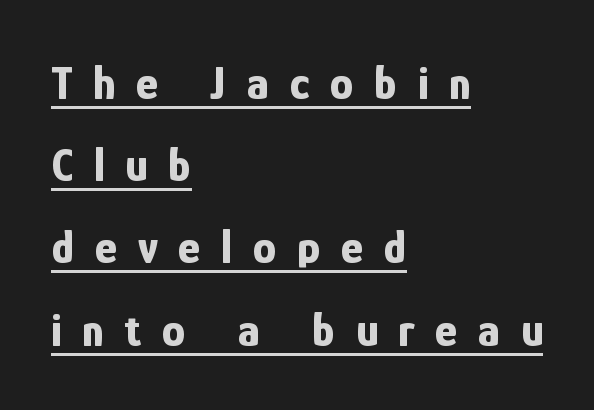
Spacing verdict: proportional, widths tailored to each character. Emphasis is given by a line drawn under the lettering. This sample uses a sans-serif face. A dark, heavy texture on the line: the type is bold.
